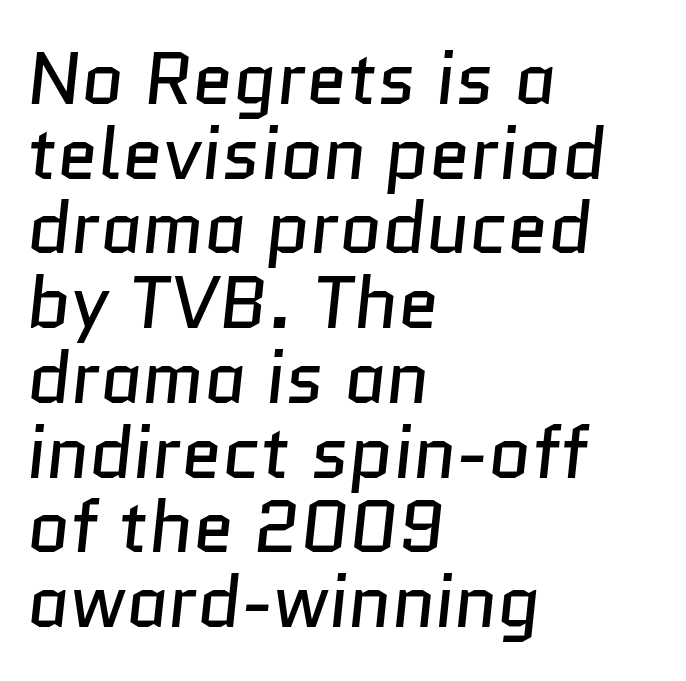
The image shows 74 px regular-weight sans-serif type; set left-aligned, tight line spacing (1.01x), normal letter spacing, not underlined; low stroke contrast and a medium x-height.
